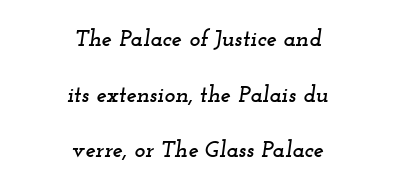
Q: Is the text italic (slanted)? A: Yes, it leans right by about 12 degrees.
Q: Is the text underlined? A: No.
Q: How is the paragraph aligned? A: Centered.
Q: Is the spacing between letters normal or unusually wide? A: Normal.
Q: Is the spacing between lines tight, normal or loose? A: Loose.
